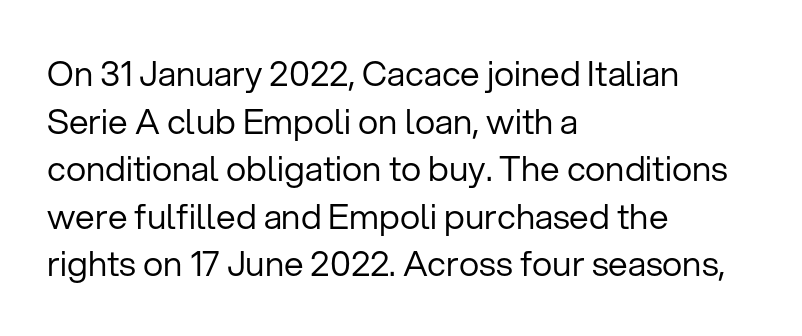
The image shows 35 px regular-weight sans-serif type, upright; set left-aligned, normal line spacing (1.36x), normal letter spacing, not underlined; low stroke contrast and a medium x-height.
